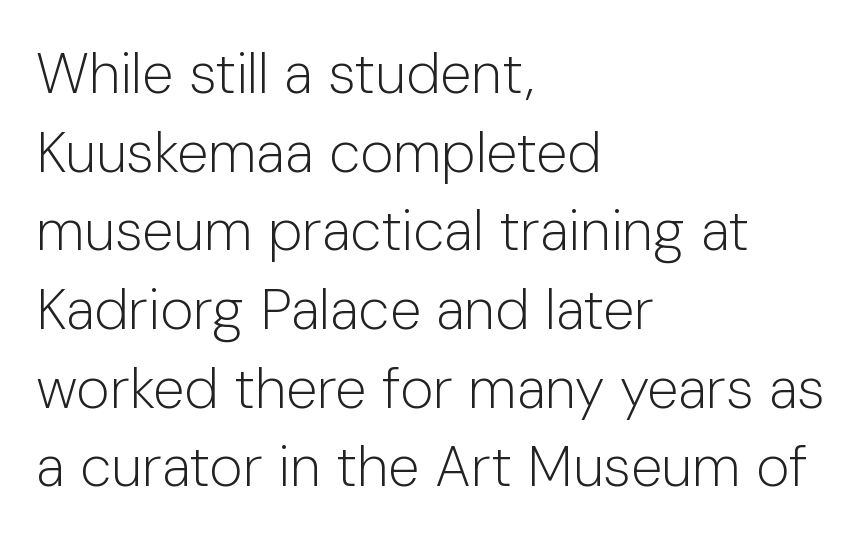
{"serif": "no", "italic": "no", "bold": "no", "weight": "light", "width": "normal", "stroke_contrast": "low", "x_height": "medium", "monospaced": "no", "underline": "no", "align": "left", "line_spacing": "normal", "line_spacing_ratio": 1.38, "letter_spacing": "normal", "letter_spacing_em": 0.0, "glyph_px": 57}
